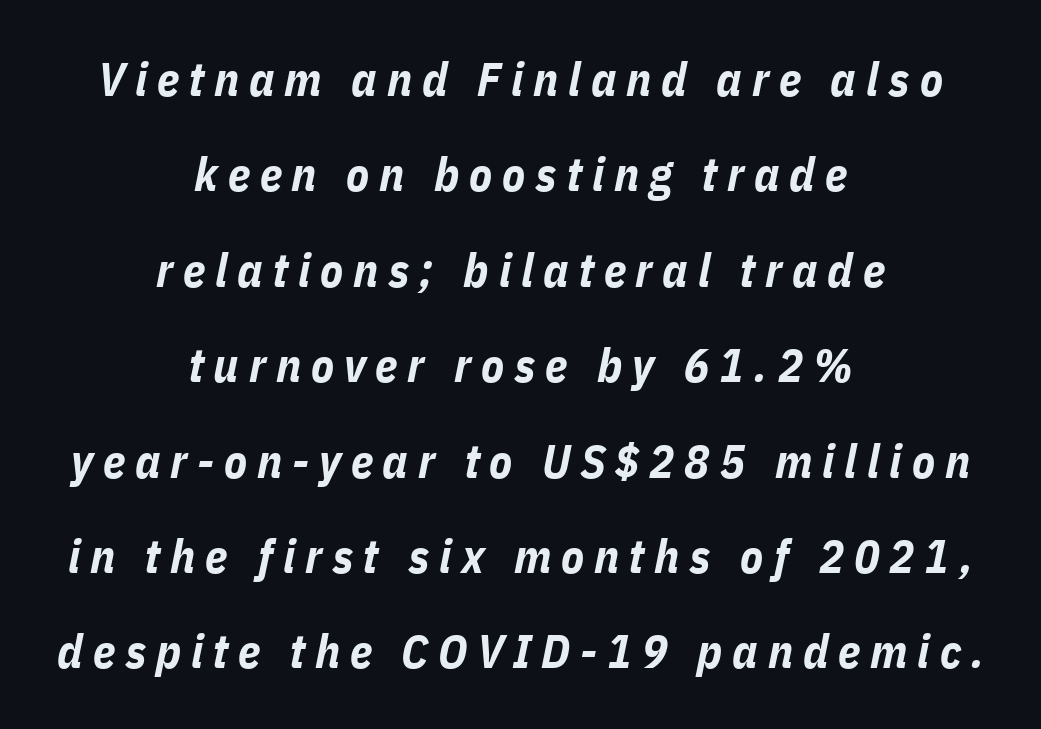
Q: Is the text bold? A: Yes.
Q: Is the text italic (slanted)? A: Yes, it leans right by about 11 degrees.
Q: Is the text underlined? A: No.
Q: How is the paragraph aligned? A: Centered.
Q: Is the spacing between letters normal or unusually wide? A: Unusually wide.
Q: Is the spacing between lines tight, normal or loose? A: Loose.
Q: Width (condensed, normal, or wide)? A: Condensed.
Q: Stroke contrast? A: Low.
Q: x-height? A: Medium.
Q: Monospaced? A: No.
